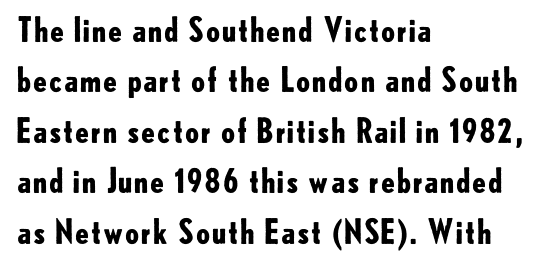
Q: Is the text bold? A: Yes.
Q: Is the text italic (slanted)? A: No, it is upright.
Q: Is the typeface a serif or a sans-serif typeface? A: Sans-serif.
Q: Is the text underlined? A: No.
Q: How is the paragraph aligned? A: Left-aligned.
Q: Is the spacing between letters normal or unusually wide? A: Normal.
Q: Is the spacing between lines tight, normal or loose? A: Normal.
Q: Width (condensed, normal, or wide)? A: Normal.
Q: Stroke contrast? A: Low.
Q: x-height? A: Small.
Q: Monospaced? A: No.
